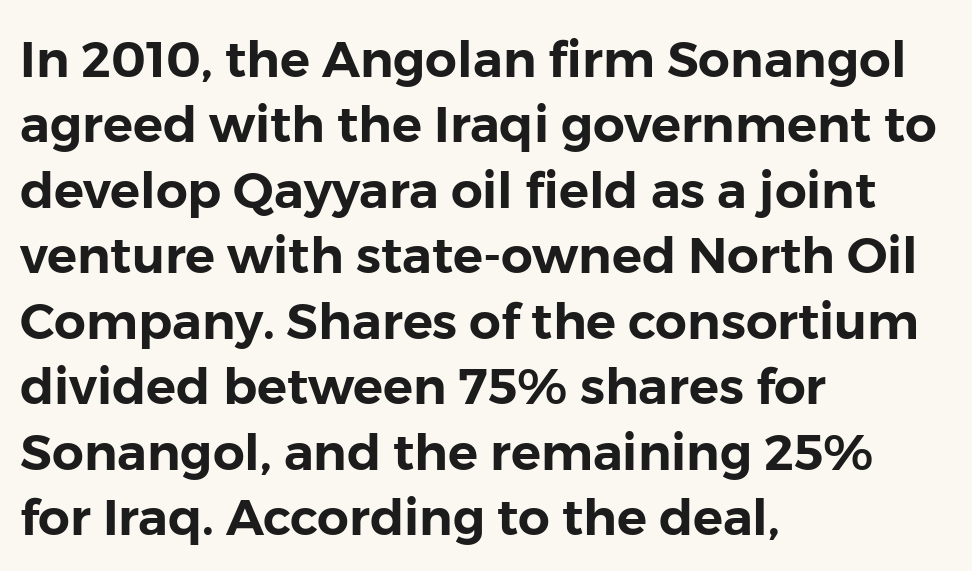
The image shows 50 px sans-serif type, upright; set left-aligned, normal line spacing (1.31x), normal letter spacing, not underlined; low stroke contrast and a medium x-height.
